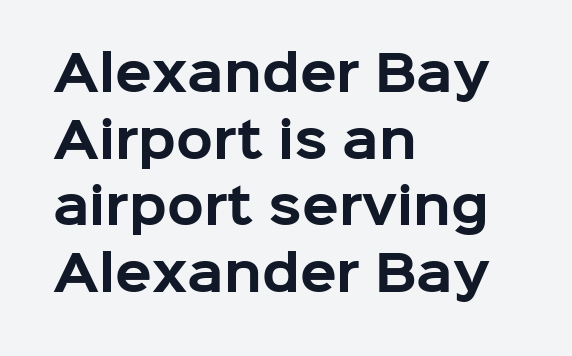
{"serif": "no", "italic": "no", "bold": "yes", "weight": "bold", "width": "normal", "stroke_contrast": "low", "x_height": "medium", "monospaced": "no", "underline": "no", "align": "left", "line_spacing": "normal", "line_spacing_ratio": 1.39, "letter_spacing": "normal", "letter_spacing_em": 0.0, "glyph_px": 48}
